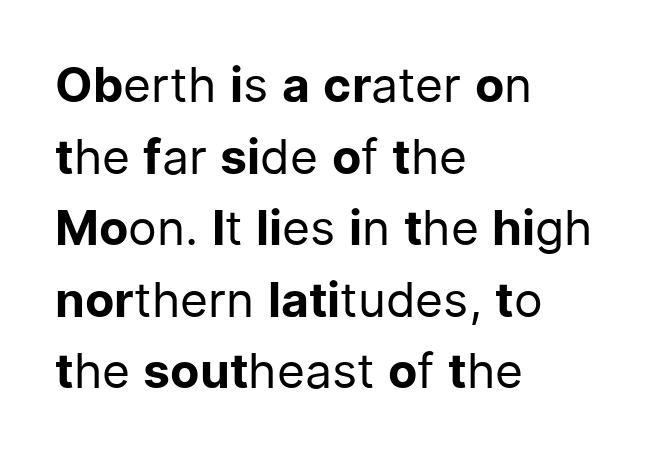
The image shows 48 px regular-weight sans-serif type, upright; set left-aligned, normal line spacing (1.49x), normal letter spacing, not underlined; low stroke contrast and a medium x-height.
